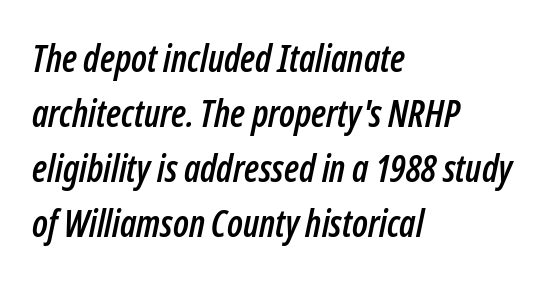
Is there much room between lines? A standard amount, neither cramped nor airy. The zone under the glyphs is completely vacant. Glyph-to-glyph distance matches everyday printed text. A classic flush-left, rag-right setting is used for this passage. Spacing verdict: proportional, widths tailored to each character.
